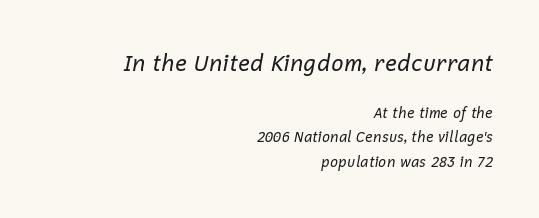
Caption: face not bold, strokes unweighted. Here the first block reads like a headline and the second like body copy. In CSS terms this would be text-align: right. In terms of letterspacing, this is plain default setting.
